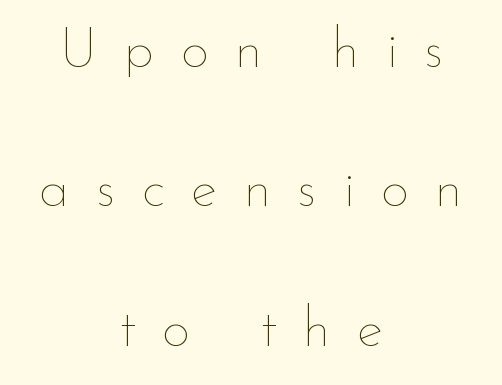
The typesetting does not lean heavy: it is not bold. Ascenders rise straight up at ninety degrees. You could fit nearly another row in the gap between these rows. Anything drawn beneath the words? Only blank space.
